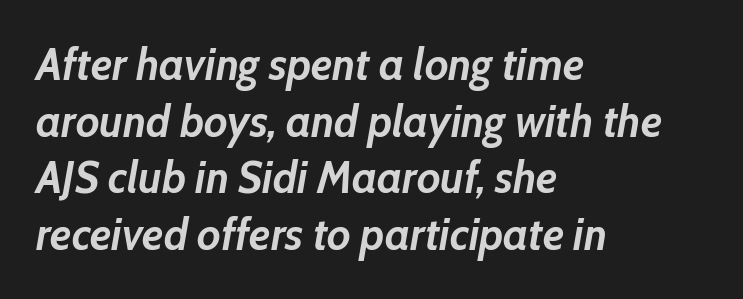
The face used here is rendered with its standard letterfit. Here the designer chose a conventional face with non-uniform glyph widths. The paragraph has a hard left edge and a soft right edge. A dark, heavy texture on the line: the type is bold. The space between consecutive lines is moderate.
